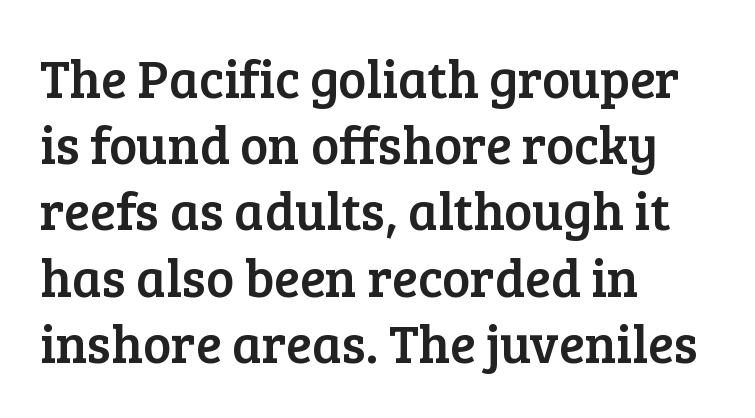
The image shows 53 px serif type, upright; set left-aligned, normal line spacing (1.25x), normal letter spacing, not underlined; low stroke contrast and a medium x-height.
